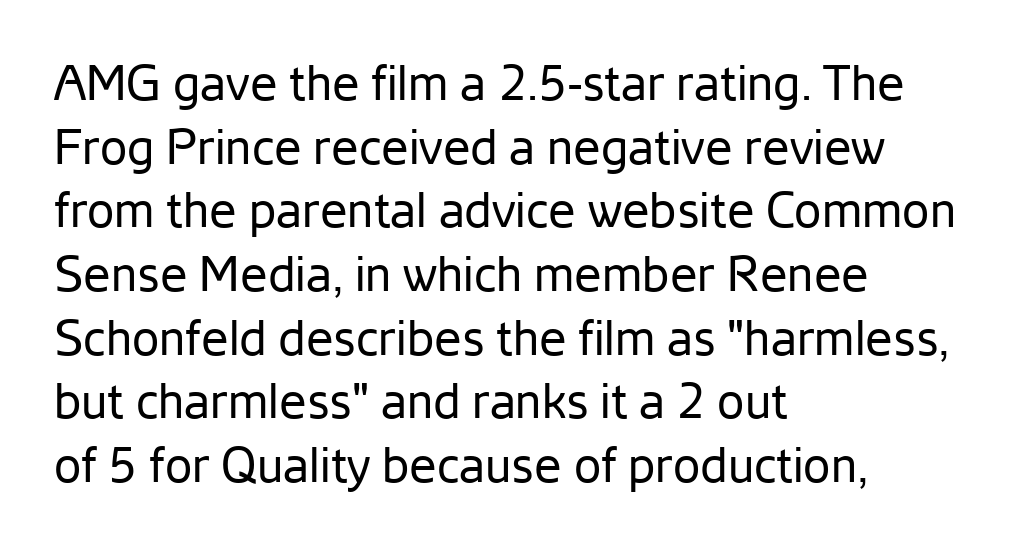
The image shows 49 px regular-weight sans-serif type, upright; set left-aligned, normal line spacing (1.3x), normal letter spacing, not underlined; low stroke contrast and a medium x-height.
